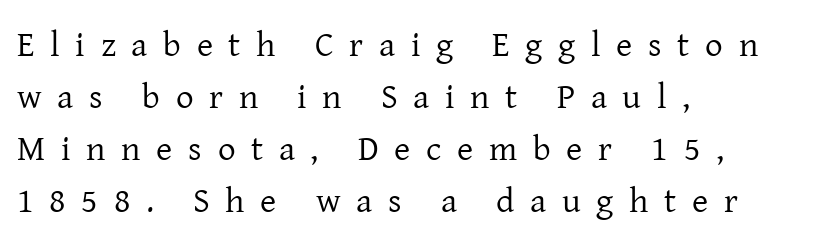
{"serif": "yes", "italic": "no", "bold": "no", "weight": "regular", "width": "normal", "stroke_contrast": "low", "x_height": "medium", "monospaced": "no", "underline": "no", "align": "left", "line_spacing": "normal", "line_spacing_ratio": 1.49, "letter_spacing": "wide", "letter_spacing_em": 0.45, "glyph_px": 35}
